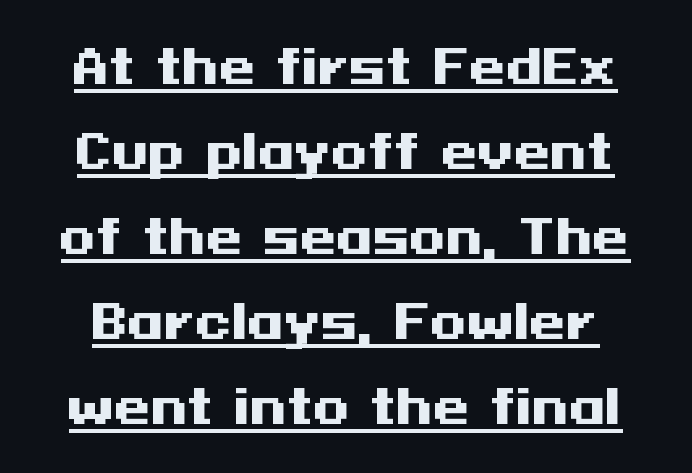
{"serif": "no", "italic": "no", "bold": "yes", "weight": "heavy", "width": "wide", "stroke_contrast": "medium", "x_height": "medium", "underline": "yes", "line_spacing_ratio": 1.81, "letter_spacing": "normal", "letter_spacing_em": 0.0, "glyph_px": 47}
